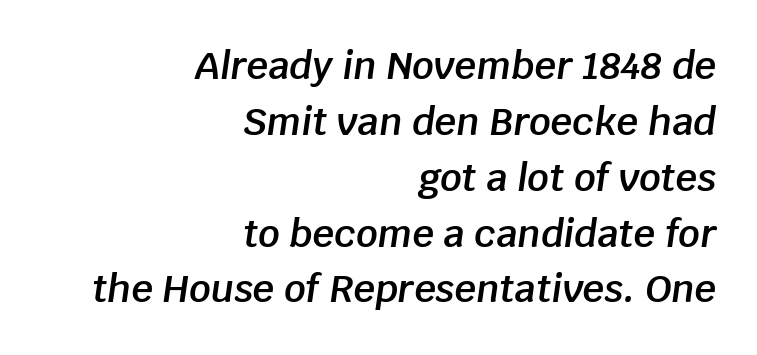
The image shows 38 px semibold type, italic (leaning right); set right-aligned, normal line spacing (1.47x), normal letter spacing, not underlined; low stroke contrast and a large x-height.
